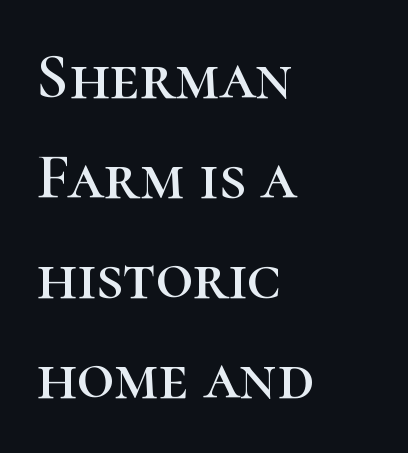
The image shows 65 px serif type, upright; set left-aligned, normal line spacing (1.54x), normal letter spacing, not underlined; high stroke contrast and a medium x-height.
